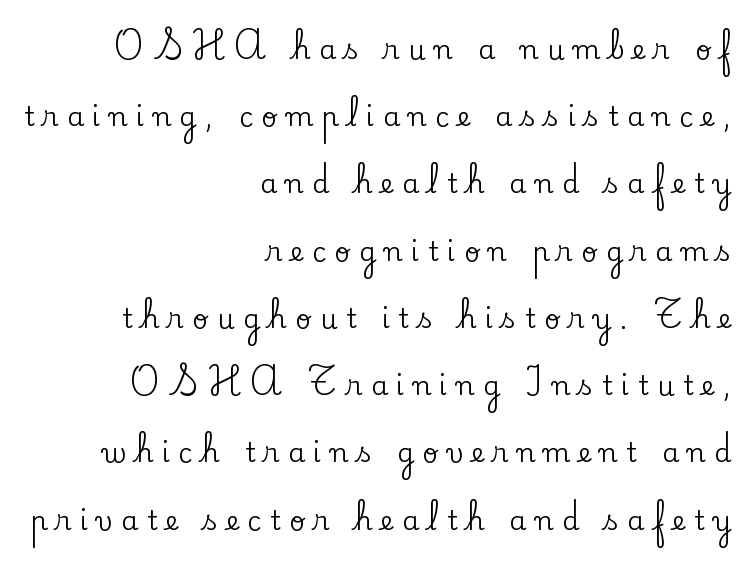
The image shows 27 px text type, upright; set right-aligned, loose line spacing (2.49x), unusually wide letter spacing (+0.32 em), not underlined.
